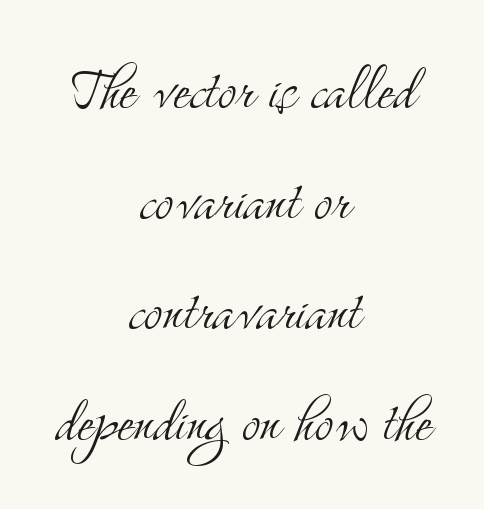
The image shows 70 px light, condensed serif type; set centered, normal line spacing (1.58x), normal letter spacing, not underlined; medium stroke contrast and a small x-height.
